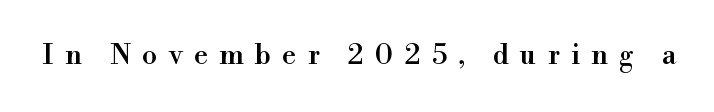
Q: Is the text italic (slanted)? A: No, it is upright.
Q: Is the typeface a serif or a sans-serif typeface? A: Serif.
Q: Is the text underlined? A: No.
Q: Is the spacing between letters normal or unusually wide? A: Unusually wide.
Q: Width (condensed, normal, or wide)? A: Normal.
Q: Stroke contrast? A: High.
Q: x-height? A: Small.
Q: Monospaced? A: No.
